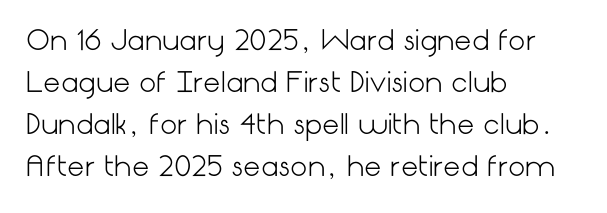
Each new line begins a customary step beneath the previous one. The passage shown is not underscored anywhere. Weight: not bold — regular or lighter. Nope, not italic — everything's standing straight. A classic flush-left, rag-right setting is used for this passage.
